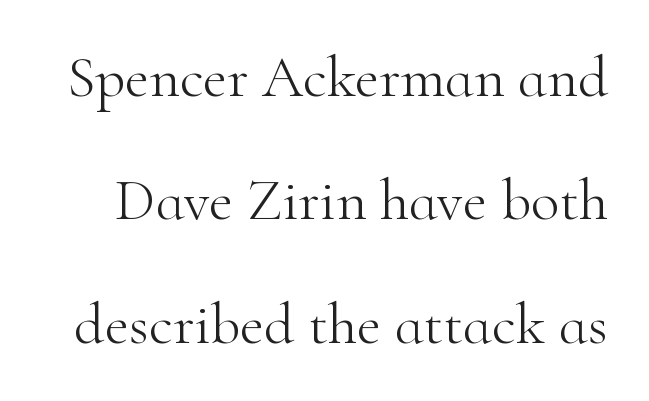
The image shows 59 px light serif type, upright; set loose line spacing (2.09x), normal letter spacing, not underlined; high stroke contrast and a small x-height.
